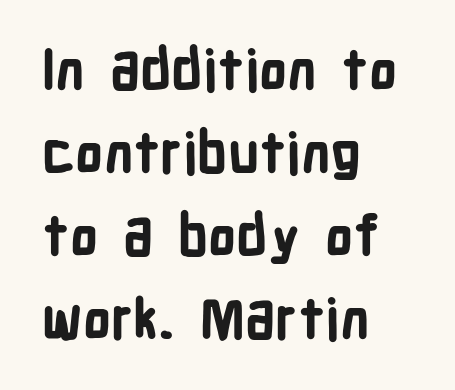
Q: Is the text bold? A: Yes.
Q: Is the text italic (slanted)? A: No, it is upright.
Q: Is the typeface a serif or a sans-serif typeface? A: Sans-serif.
Q: Is the text underlined? A: No.
Q: How is the paragraph aligned? A: Left-aligned.
Q: Is the spacing between letters normal or unusually wide? A: Normal.
Q: Is the spacing between lines tight, normal or loose? A: Normal.
Q: Width (condensed, normal, or wide)? A: Condensed.
Q: Stroke contrast? A: Low.
Q: x-height? A: Medium.
Q: Monospaced? A: No.
